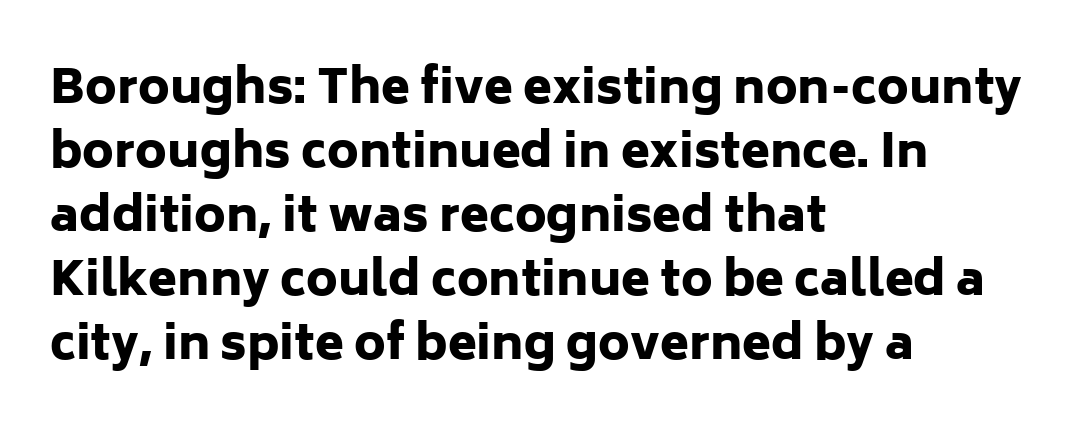
Q: Is the text bold? A: Yes.
Q: Is the text italic (slanted)? A: No, it is upright.
Q: Is the typeface a serif or a sans-serif typeface? A: Sans-serif.
Q: Is the text underlined? A: No.
Q: How is the paragraph aligned? A: Left-aligned.
Q: Is the spacing between letters normal or unusually wide? A: Normal.
Q: Is the spacing between lines tight, normal or loose? A: Normal.
Q: Width (condensed, normal, or wide)? A: Normal.
Q: Stroke contrast? A: Low.
Q: x-height? A: Medium.
Q: Monospaced? A: No.
